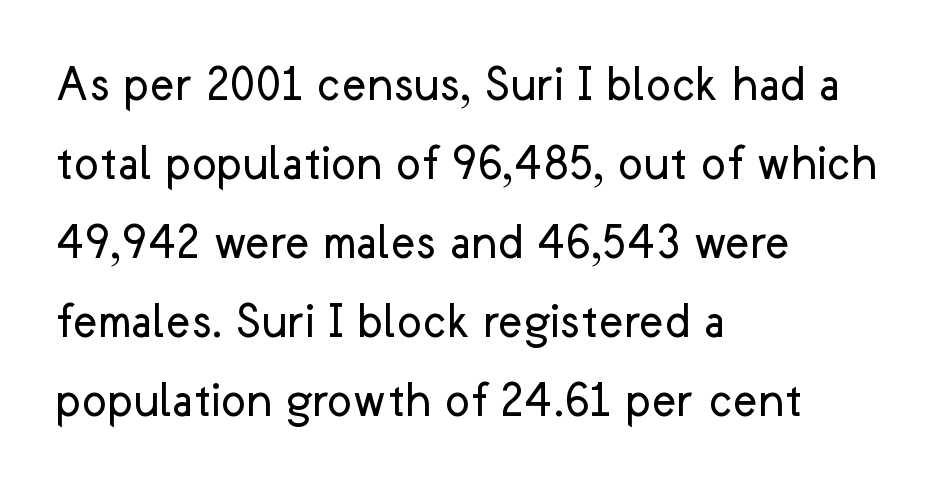
{"serif": "no", "italic": "no", "bold": "no", "weight": "regular", "width": "normal", "stroke_contrast": "low", "x_height": "medium", "monospaced": "no", "underline": "no", "align": "left", "line_spacing": "normal", "line_spacing_ratio": 1.49, "letter_spacing": "normal", "letter_spacing_em": 0.0, "glyph_px": 53}
